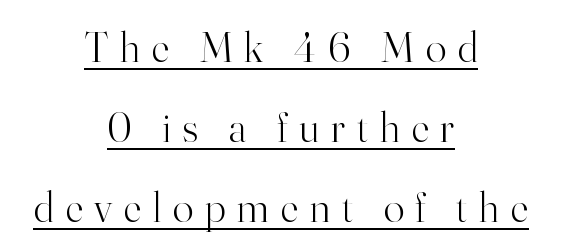
{"serif": "yes", "italic": "no", "bold": "no", "weight": "light", "width": "normal", "stroke_contrast": "high", "x_height": "small", "monospaced": "no", "underline": "yes", "align": "center", "line_spacing_ratio": 1.86, "letter_spacing": "wide", "letter_spacing_em": 0.27, "glyph_px": 43}
